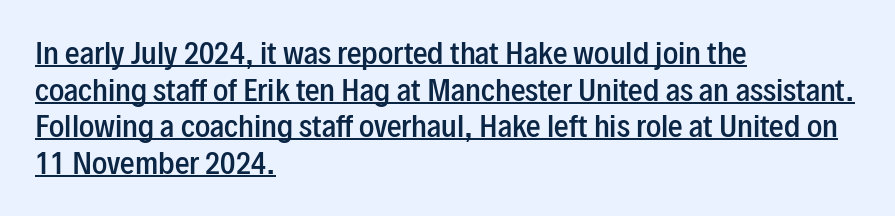
The image shows 29 px semibold, condensed sans-serif type, upright; set left-aligned, normal line spacing (1.26x), normal letter spacing, underlined; low stroke contrast and a medium x-height.
